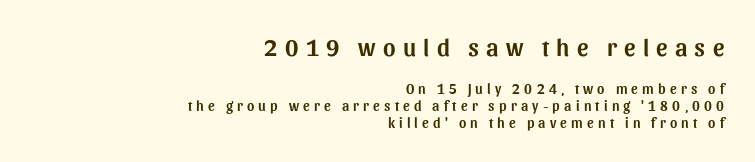
The paragraph has a hard right edge and a soft left edge. Typesetter's note — upper block bumped up in size, lower block left smaller. Descenders are the only things crossing below the line. This rendering widens character spacing well past its baseline value. Quick note: not italic, upright.
